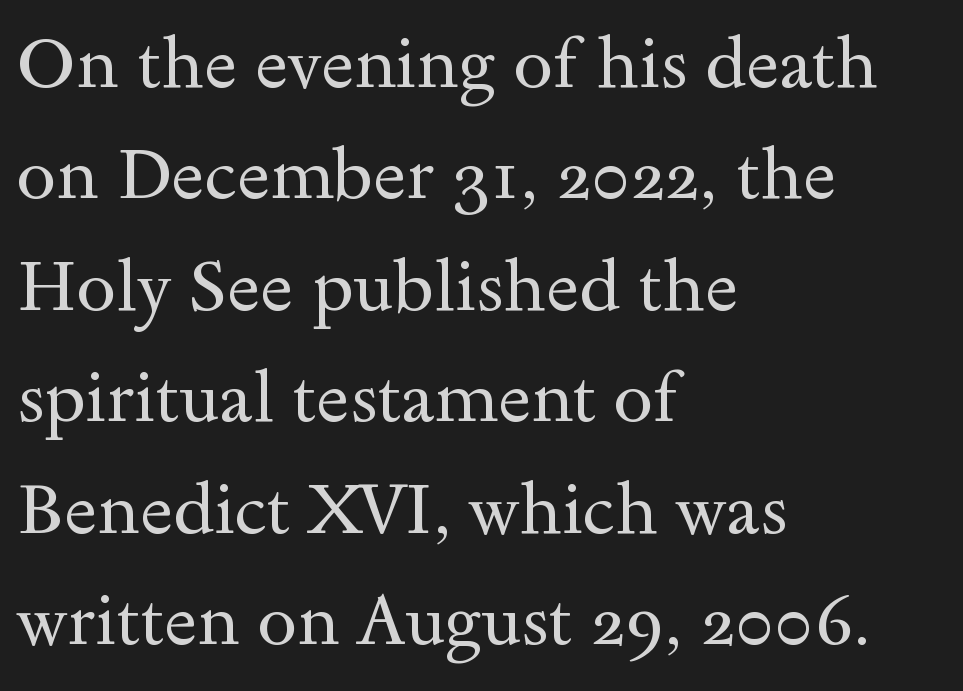
{"serif": "yes", "italic": "no", "bold": "no", "weight": "regular", "width": "wide", "x_height": "small", "monospaced": "no", "underline": "no", "align": "left", "line_spacing": "normal", "line_spacing_ratio": 1.57, "letter_spacing": "normal", "letter_spacing_em": 0.0, "glyph_px": 71}
